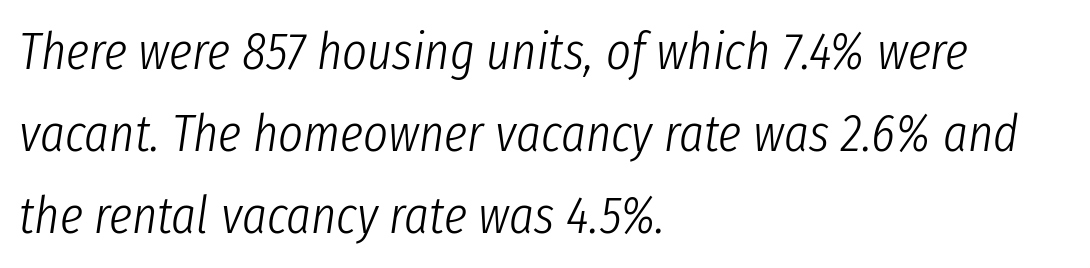
{"italic": "yes", "lean": "right", "slant_degrees": 8, "bold": "no", "weight": "light", "width": "condensed", "stroke_contrast": "low", "x_height": "medium", "monospaced": "no", "underline": "no", "align": "left", "line_spacing": "normal", "line_spacing_ratio": 1.55, "letter_spacing": "normal", "letter_spacing_em": 0.0, "glyph_px": 53}
